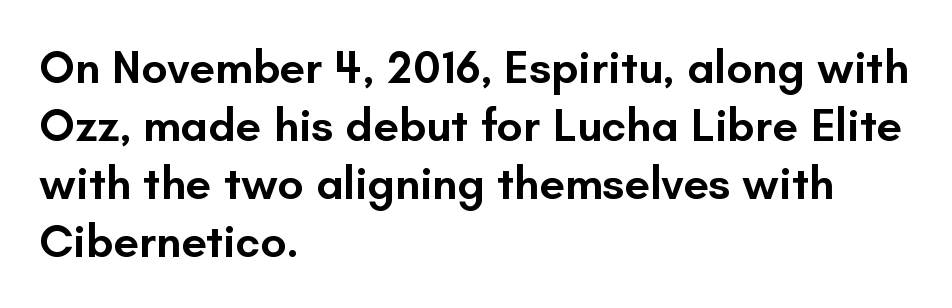
Q: Is the text bold? A: Semi-bold.
Q: Is the text italic (slanted)? A: No, it is upright.
Q: Is the typeface a serif or a sans-serif typeface? A: Sans-serif.
Q: Is the text underlined? A: No.
Q: How is the paragraph aligned? A: Left-aligned.
Q: Is the spacing between letters normal or unusually wide? A: Normal.
Q: Is the spacing between lines tight, normal or loose? A: Normal.
Q: Width (condensed, normal, or wide)? A: Normal.
Q: Stroke contrast? A: Low.
Q: x-height? A: Small.
Q: Monospaced? A: No.
